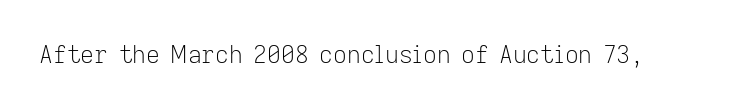
Only glyphs here, with clear space below each row. Notice how the stems are strictly vertical — no italics here. Between one letter and the next there's only the usual sliver of space. Is this a heavy cut? Hardly; it is regular or lighter.
